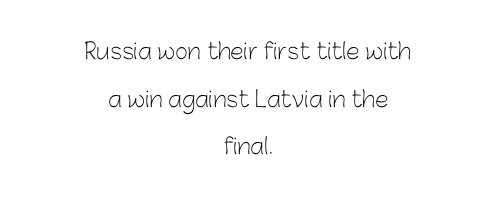
{"italic": "no", "bold": "no", "underline": "no", "align": "center", "line_spacing": "loose", "line_spacing_ratio": 2.16, "letter_spacing": "normal", "letter_spacing_em": 0.0, "glyph_px": 22}
